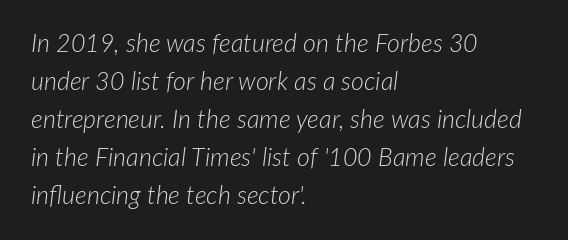
Q: Is the text bold? A: No.
Q: Is the text italic (slanted)? A: Yes, it leans right by about 7 degrees.
Q: Is the text underlined? A: No.
Q: How is the paragraph aligned? A: Left-aligned.
Q: Is the spacing between letters normal or unusually wide? A: Normal.
Q: Is the spacing between lines tight, normal or loose? A: Normal.
